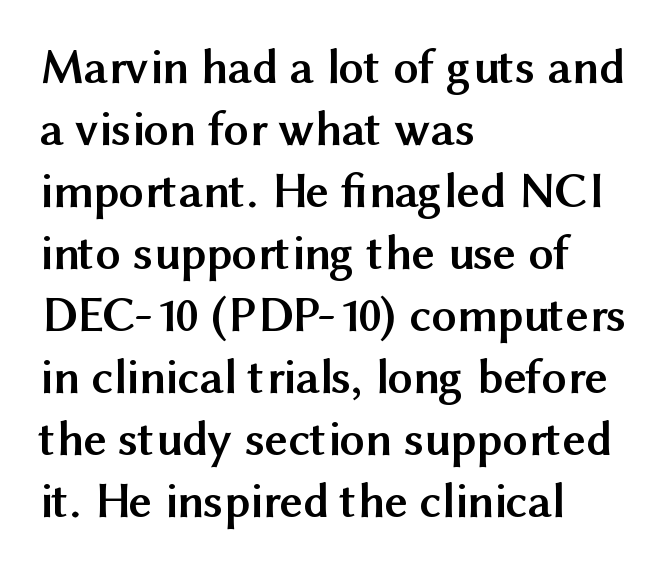
The image shows 50 px semibold sans-serif type, upright; set left-aligned, line spacing 1.24x, normal letter spacing, not underlined; medium stroke contrast and a medium x-height.
